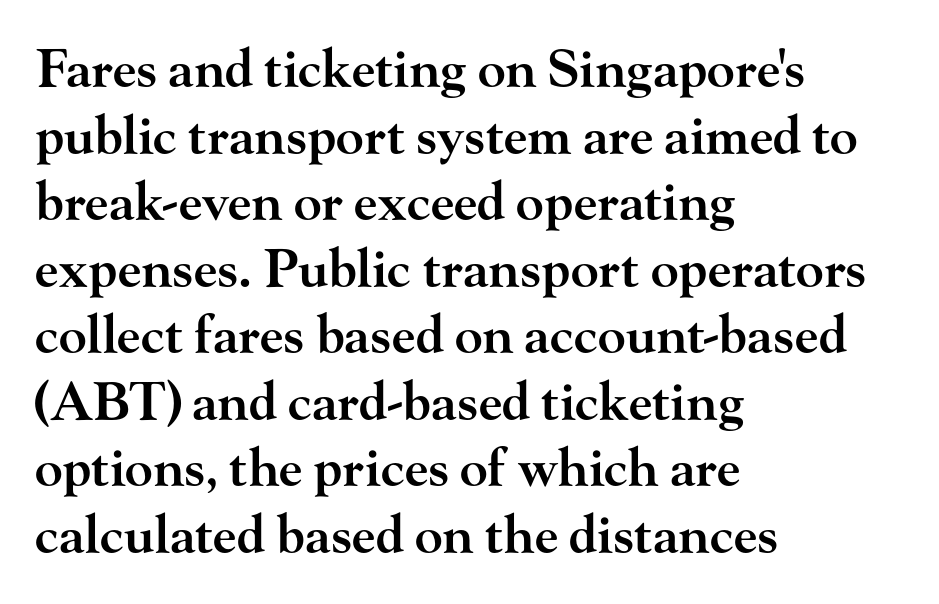
Tall strokes in this sample are plumb rather than angled. Check where the strokes stop: tiny serifs finish them off. How would I describe the line gaps? Plain and ordinary. Line beginnings align vertically; line endings do not. Character widths vary here, with narrow letters taking less room than wide ones.
